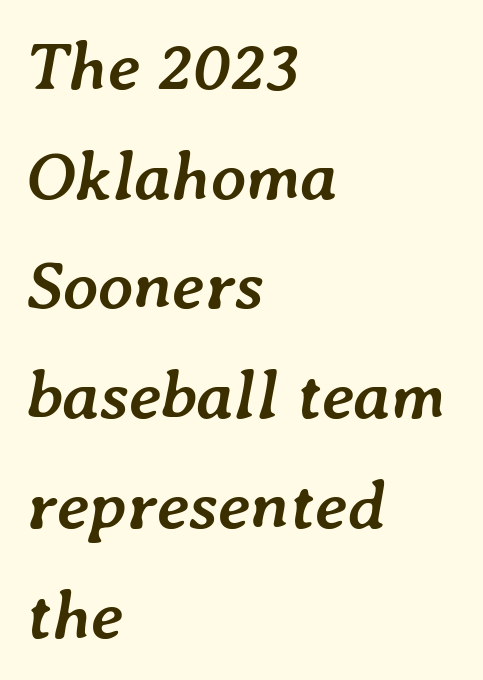
The designer left line spacing at the default. Horizontal alignment here is leftward, the default for most running prose. The whole block is typeset with a tilt. This sample has the flowing, uneven cadence of proportional lettering.
